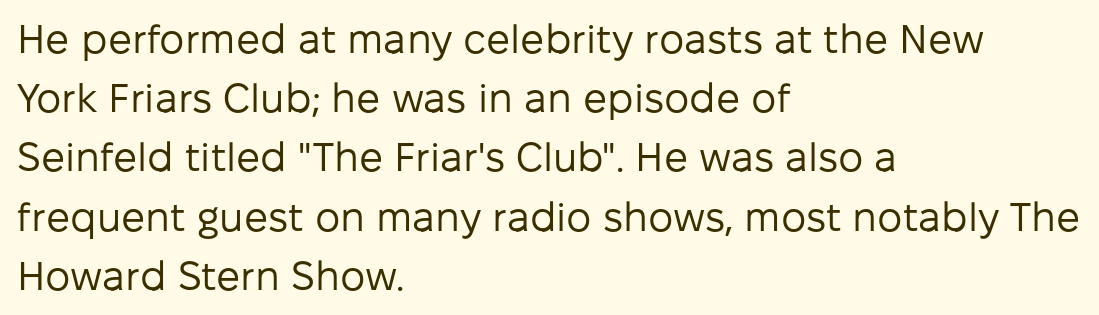
The image shows 40 px regular-weight sans-serif type, upright; set left-aligned, normal line spacing (1.48x), normal letter spacing, not underlined; low stroke contrast and a medium x-height.
